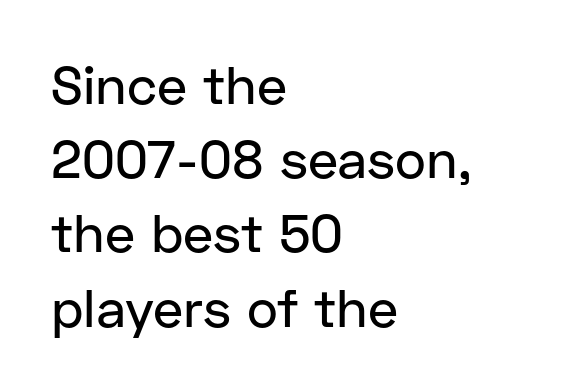
Q: Is the text italic (slanted)? A: No, it is upright.
Q: Is the typeface a serif or a sans-serif typeface? A: Sans-serif.
Q: Is the text underlined? A: No.
Q: How is the paragraph aligned? A: Left-aligned.
Q: Is the spacing between letters normal or unusually wide? A: Normal.
Q: Is the spacing between lines tight, normal or loose? A: Normal.
Q: Width (condensed, normal, or wide)? A: Normal.
Q: Stroke contrast? A: Low.
Q: x-height? A: Medium.
Q: Monospaced? A: No.
